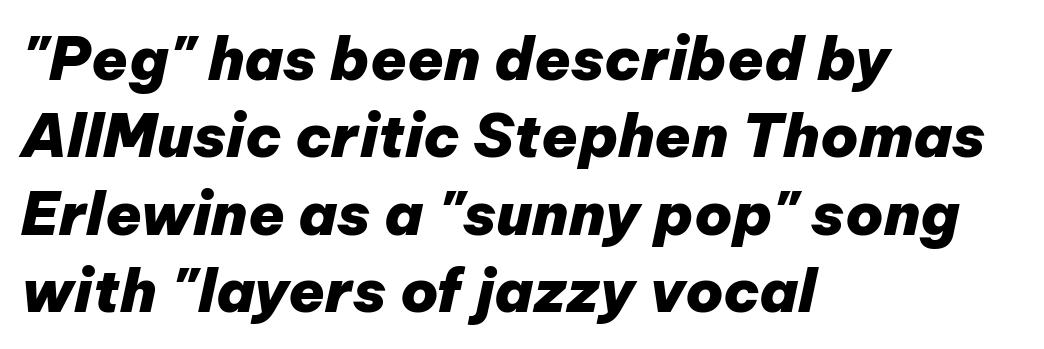
The image shows 59 px heavy type, italic (leaning right); set left-aligned, normal line spacing (1.31x), normal letter spacing, not underlined; low stroke contrast and a medium x-height.
